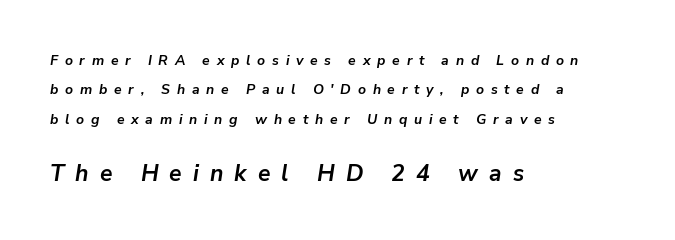
There is plenty of visible air inserted between adjacent glyphs. This sample is left-justified, so line endings fall wherever the words run out. Its strokes are broad and dark, the hallmark of bold type. Rendered with sloped, italic letterforms. In terms of leading, this rendering errs on the spacious side. You get the small type first, then a jump to larger type.
